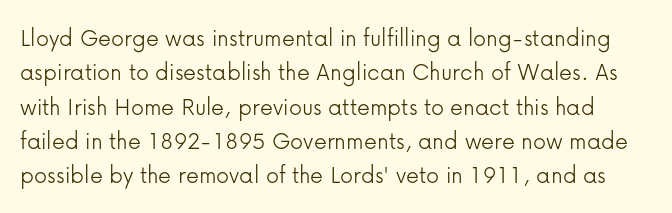
The space beneath each line is pristine and unruled. The cut favours lightness, reaching ordinary text weight at its darkest. These lines were composed using upright roman letters. Horizontal bands of white between lines are of average thickness. The letters sit at their default tracking, neither squeezed nor spread.
